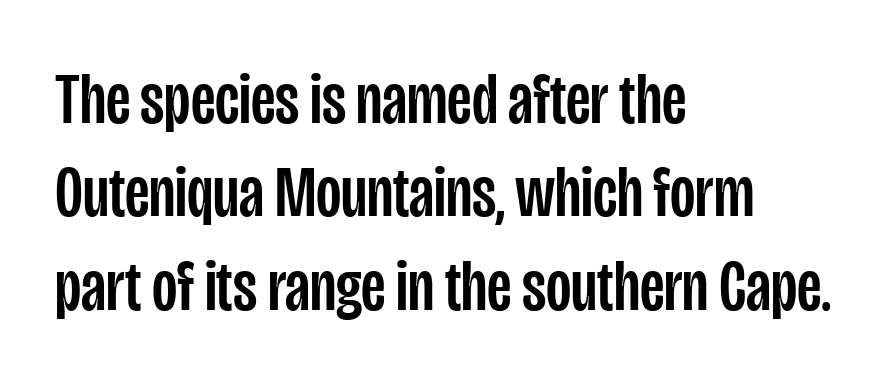
Notice how the stems are strictly vertical — no italics here. Decoration check: the copy has no underline. The typesetter chose a ragged-right arrangement here. Typographically, this falls in the sans-serif category. Does the leading feel generous? No, just average. These lines are rendered in a variable-pitch font.
